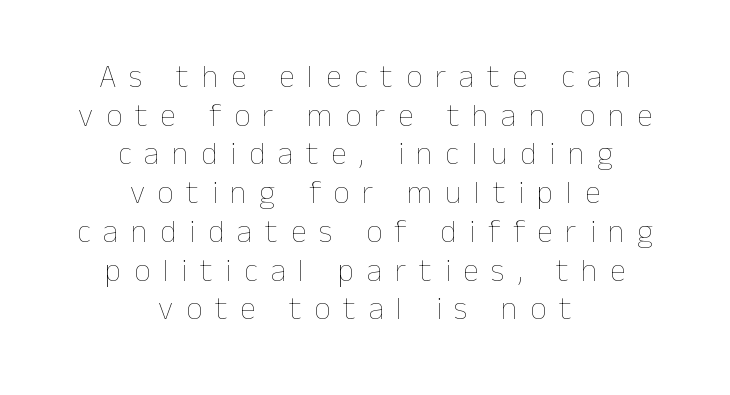
Style check: upright. The lines in this sample share a center point and differ in where they start and stop. Bare-footed words on every line. The passage shown is typed in a proportional face where columns would drift. What stands out about the letter spacing? Its width — letters are far apart. This is not heavy type; no bold has been used.
